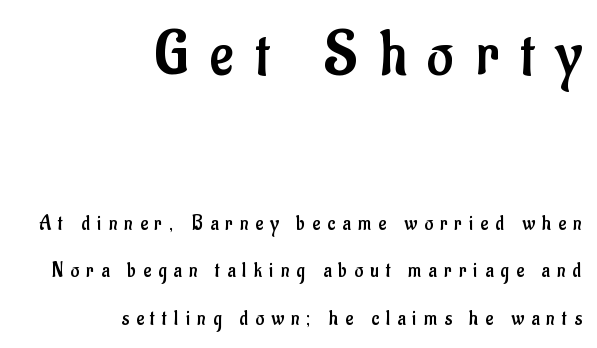
The image shows 64 px regular-weight, condensed sans-serif type, upright; set right-aligned, loose line spacing (2.25x), unusually wide letter spacing (+0.34 em), not underlined; the first (top) block is 3.05x larger; low stroke contrast and a small x-height.
